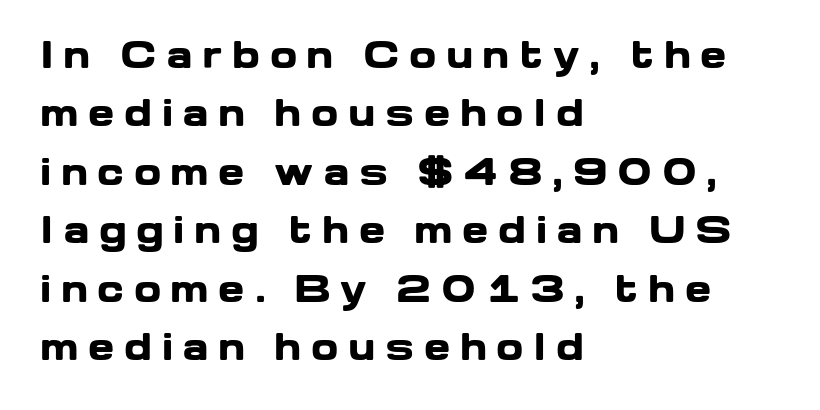
The image shows 35 px heavy, wide sans-serif type, upright; set left-aligned, normal line spacing (1.67x), unusually wide letter spacing (+0.27 em), not underlined; low stroke contrast and a medium x-height.
